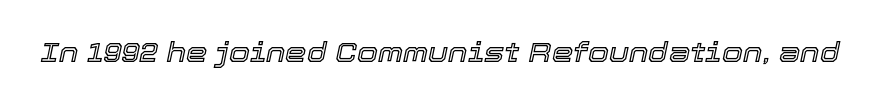
In terms of letterspacing, this is plain default setting. The glyphs are unaccompanied by any horizontal stroke below them. The text carries the slant typical of an italic or oblique font.
